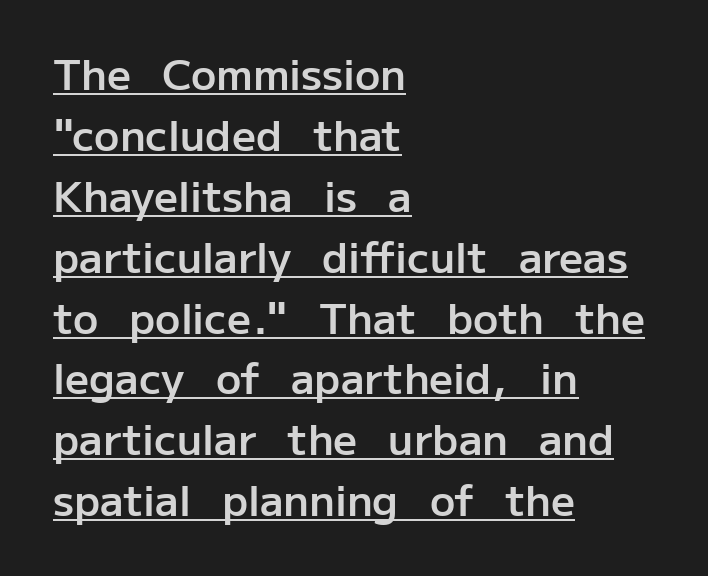
{"serif": "no", "italic": "no", "bold": "semi", "weight": "semibold", "width": "normal", "stroke_contrast": "low", "x_height": "medium", "monospaced": "no", "underline": "yes", "align": "left", "line_spacing": "normal", "line_spacing_ratio": 1.45, "letter_spacing": "normal", "letter_spacing_em": 0.0, "glyph_px": 42}
